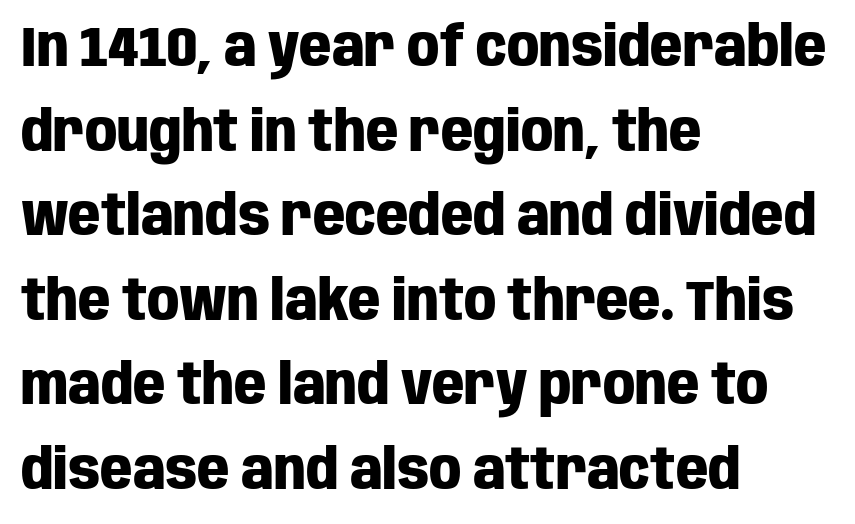
The image shows 56 px heavy, condensed sans-serif type, upright; set left-aligned, normal line spacing (1.51x), normal letter spacing, not underlined; low stroke contrast and a large x-height.
